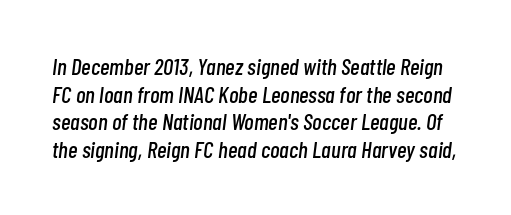
{"italic": "yes", "lean": "right", "slant_degrees": 7, "underline": "no", "line_spacing_ratio": 1.2, "letter_spacing": "normal", "letter_spacing_em": 0.0, "glyph_px": 23}
